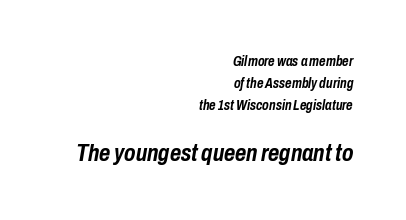
Tracking here is standard; glyphs follow each other at the usual distance. Horizontal bands of white between lines are of average thickness. This is oblique type, the kind used for emphasis or titles. Weight: bold.
